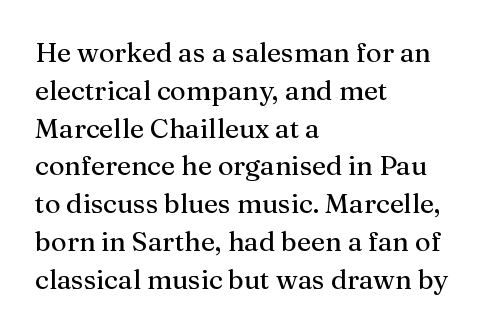
The image shows 27 px text type, upright; set left-aligned, normal line spacing (1.4x), normal letter spacing, not underlined.
